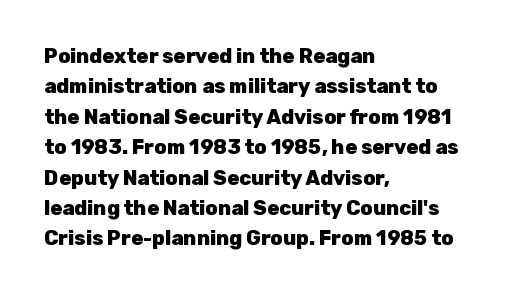
The image shows 20 px bold type, upright; set left-aligned, normal line spacing (1.52x), normal letter spacing, not underlined.
